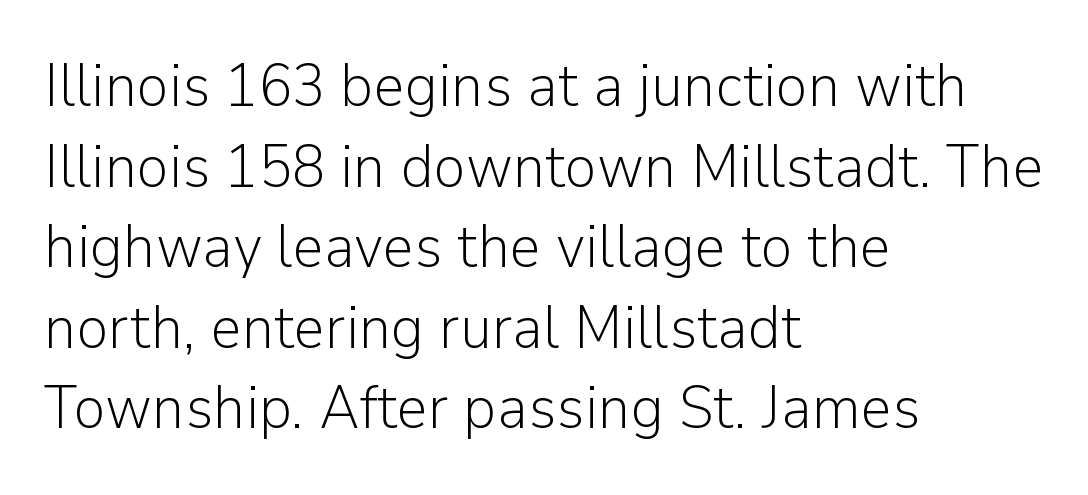
Does the type have serifs? No, each stem ends abruptly. Clear beneath every line of the passage. Does the leading feel generous? No, just average. Compared with a typical body face, this is equally light or lighter still. This is the regular roman posture of the typeface.
